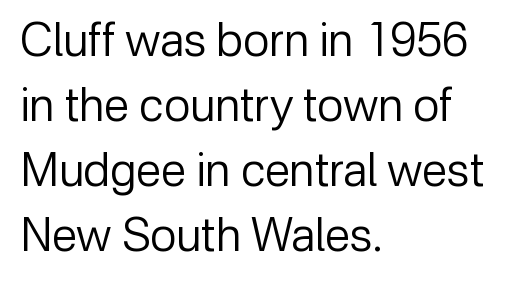
Leading: standard. Nothing sits at the stroke ends, so this counts as sans-serif. Quick note: not italic, upright. A clean baseline with only descenders dipping below it.
